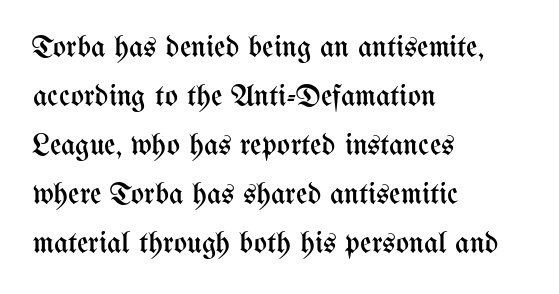
Decoration check: the copy has no underline. Ink coverage per letter is moderate at most. Layout note: lines flush left. One glance says typical: line gaps are just what's usual. Do the letters lean? They stand straight.
